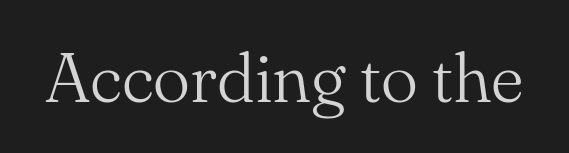
Stroke thickness stays within the range of a standard reading face or lighter. Check the space under the baseline: it is left empty. Looks like regular typesetting: each glyph gets only the width it needs. Posture: upright roman.
